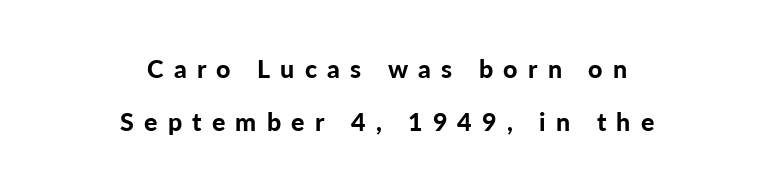
Q: Is the text bold? A: Yes.
Q: Is the text italic (slanted)? A: No, it is upright.
Q: Is the text underlined? A: No.
Q: How is the paragraph aligned? A: Centered.
Q: Is the spacing between letters normal or unusually wide? A: Unusually wide.
Q: Is the spacing between lines tight, normal or loose? A: Loose.
